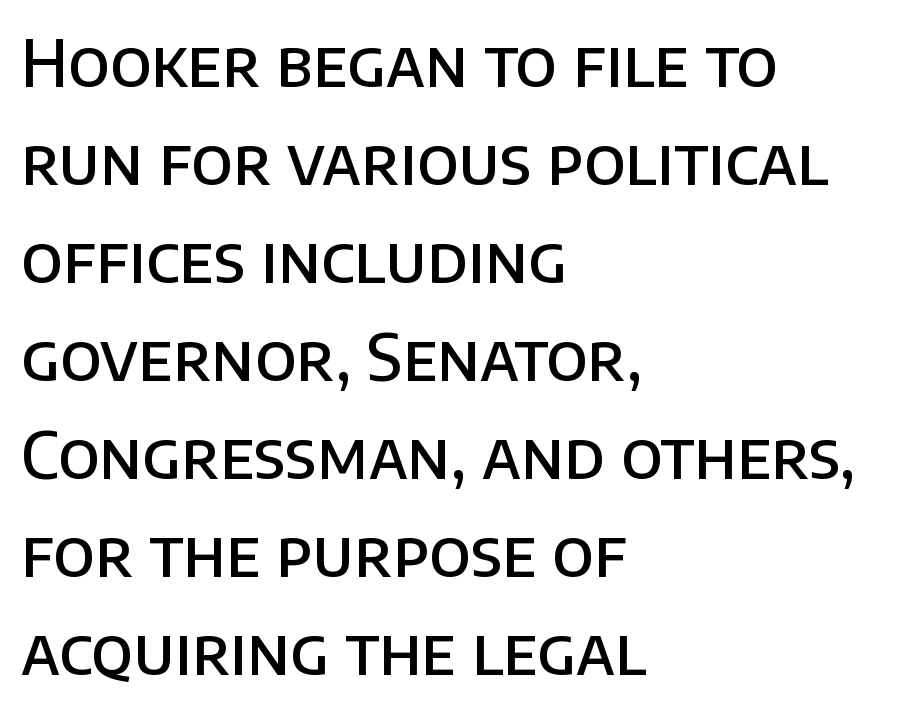
{"serif": "no", "italic": "no", "bold": "semi", "weight": "semibold", "width": "normal", "stroke_contrast": "low", "x_height": "large", "monospaced": "no", "underline": "no", "align": "left", "line_spacing": "normal", "line_spacing_ratio": 1.53, "letter_spacing": "normal", "letter_spacing_em": 0.0, "glyph_px": 64}
